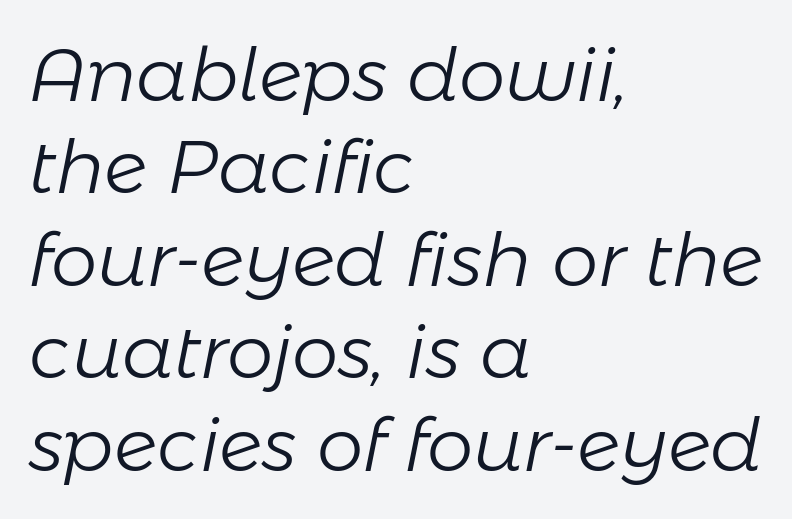
The image shows 74 px light type, italic (leaning right); set left-aligned, normal line spacing (1.25x), normal letter spacing, not underlined; low stroke contrast and a medium x-height.
